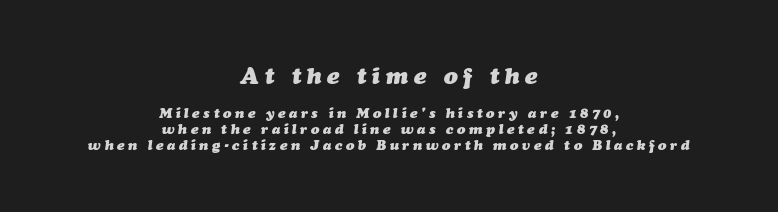
The designer gave the opening block more size than the closing block. Neither beginnings nor endings align; midpoints do. The passage shown is not underscored anywhere. I'd describe the lettering as bold — thick and assertive.
